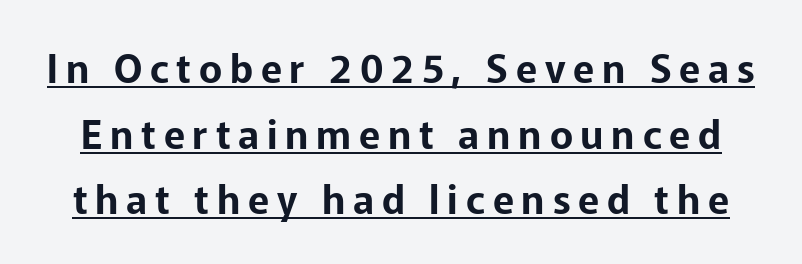
{"serif": "no", "italic": "no", "width": "normal", "stroke_contrast": "low", "x_height": "medium", "monospaced": "no", "underline": "yes", "line_spacing": "normal", "line_spacing_ratio": 1.68, "letter_spacing": "wide", "letter_spacing_em": 0.2, "glyph_px": 39}
